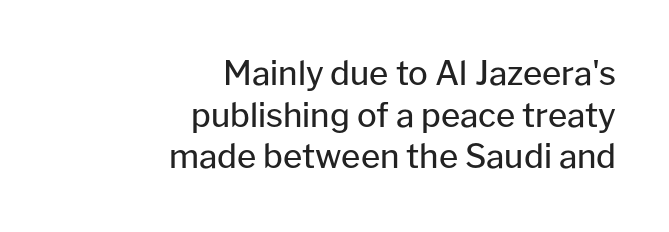
The image shows 33 px regular-weight sans-serif type, upright; set right-aligned, normal line spacing (1.26x), normal letter spacing, not underlined; low stroke contrast and a medium x-height.
